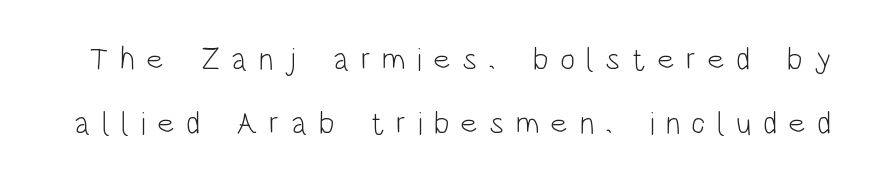
The image shows 32 px light, condensed sans-serif type, upright; set loose line spacing (2.01x), unusually wide letter spacing (+0.35 em), not underlined; low stroke contrast and a large x-height.
